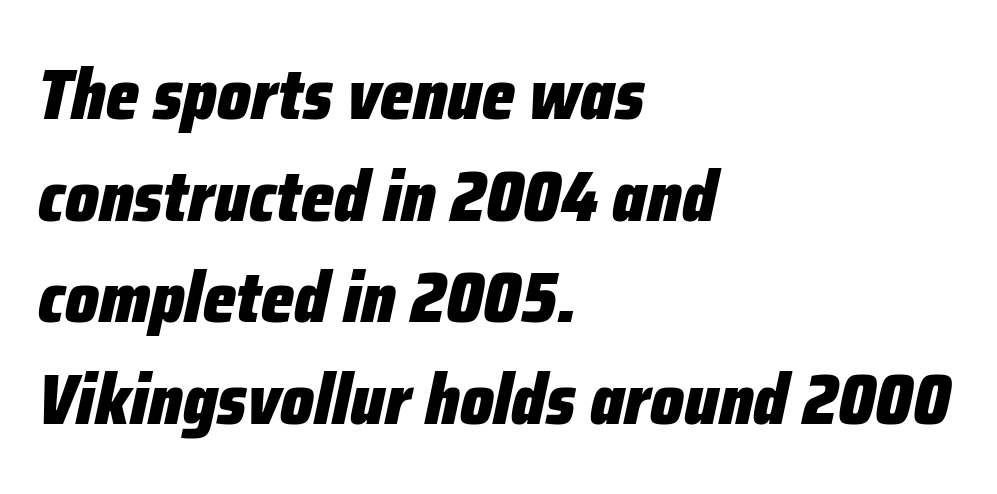
Is the letter spacing exaggerated? No — it looks like the ordinary default. A dark, heavy texture on the line: the type is bold. An italicized treatment has been applied to the whole sample. Line beginnings align vertically; line endings do not. The designer left line spacing at the default.
